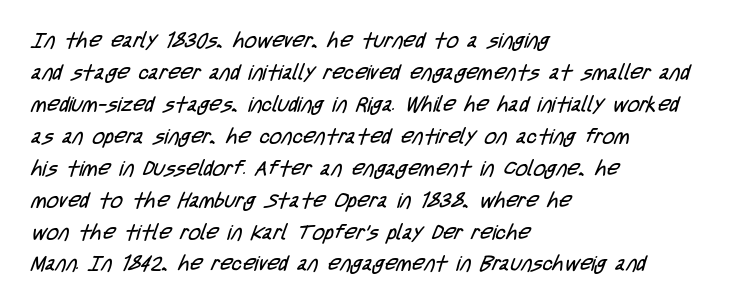
The image shows 21 px text type; set left-aligned, normal line spacing (1.52x), normal letter spacing, not underlined.
